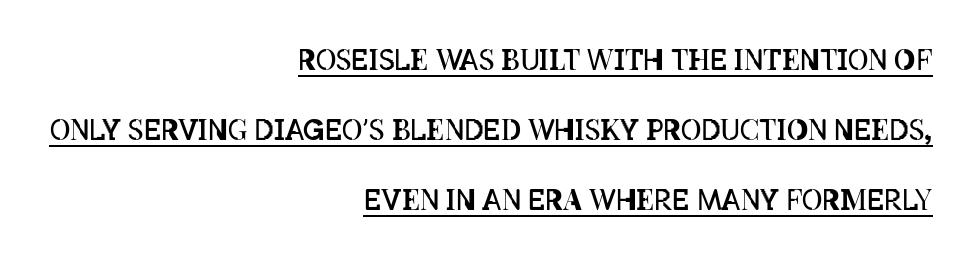
The image shows 28 px regular-weight, condensed type, upright; set right-aligned, loose line spacing (2.5x), normal letter spacing, underlined; low stroke contrast and a large x-height.
